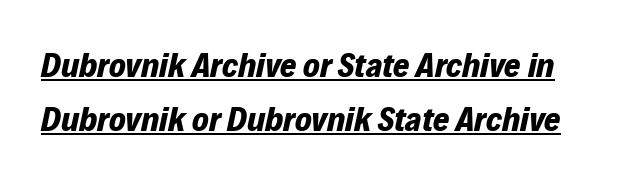
Q: Is the text bold? A: Yes.
Q: Is the text italic (slanted)? A: Yes, it leans right by about 12 degrees.
Q: Is the text underlined? A: Yes.
Q: Is the spacing between letters normal or unusually wide? A: Normal.
Q: Is the spacing between lines tight, normal or loose? A: Normal.
Q: Width (condensed, normal, or wide)? A: Normal.
Q: Stroke contrast? A: Low.
Q: x-height? A: Medium.
Q: Monospaced? A: No.
